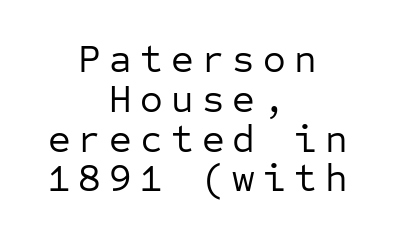
{"serif": "no", "italic": "no", "bold": "no", "weight": "regular", "width": "normal", "stroke_contrast": "low", "x_height": "medium", "monospaced": "yes", "underline": "no", "align": "center", "line_spacing": "tight", "line_spacing_ratio": 1.02, "letter_spacing": "wide", "letter_spacing_em": 0.21, "glyph_px": 39}
